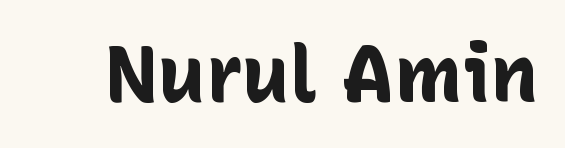
Q: Is the text bold? A: Yes.
Q: Is the text italic (slanted)? A: No, it is upright.
Q: Is the typeface a serif or a sans-serif typeface? A: Sans-serif.
Q: Is the text underlined? A: No.
Q: Is the spacing between letters normal or unusually wide? A: Normal.
Q: Width (condensed, normal, or wide)? A: Normal.
Q: Stroke contrast? A: Low.
Q: x-height? A: Medium.
Q: Monospaced? A: No.
